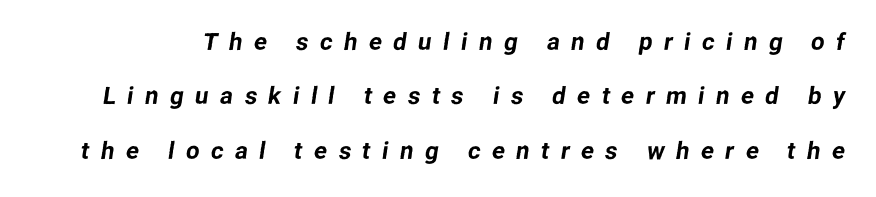
The image shows 24 px text type; set loose line spacing (2.27x), unusually wide letter spacing (+0.48 em), not underlined.
